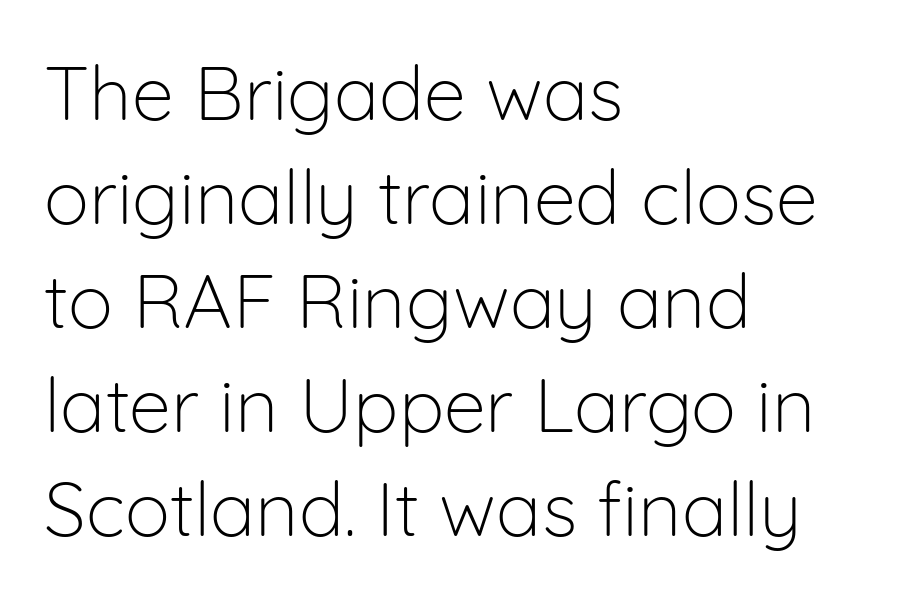
{"serif": "no", "italic": "no", "bold": "no", "weight": "light", "width": "normal", "stroke_contrast": "low", "x_height": "medium", "monospaced": "no", "underline": "no", "align": "left", "line_spacing": "normal", "line_spacing_ratio": 1.37, "letter_spacing": "normal", "letter_spacing_em": 0.0, "glyph_px": 76}
